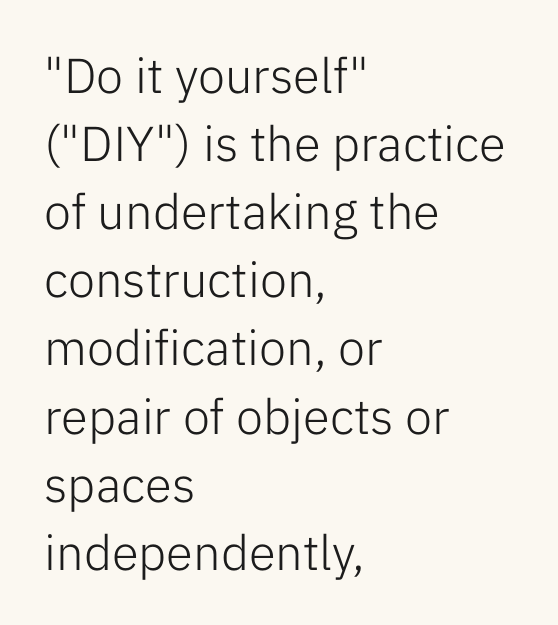
Q: Is the text bold? A: No.
Q: Is the text italic (slanted)? A: No, it is upright.
Q: Is the typeface a serif or a sans-serif typeface? A: Sans-serif.
Q: Is the text underlined? A: No.
Q: How is the paragraph aligned? A: Left-aligned.
Q: Is the spacing between letters normal or unusually wide? A: Normal.
Q: Is the spacing between lines tight, normal or loose? A: Normal.
Q: Width (condensed, normal, or wide)? A: Normal.
Q: Stroke contrast? A: Low.
Q: x-height? A: Medium.
Q: Monospaced? A: No.
